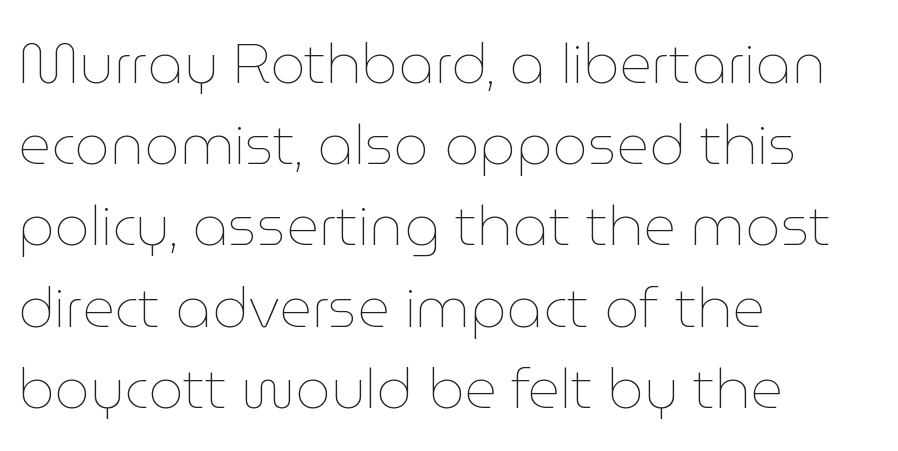
Q: Is the text bold? A: No.
Q: Is the text italic (slanted)? A: No, it is upright.
Q: Is the text underlined? A: No.
Q: How is the paragraph aligned? A: Left-aligned.
Q: Is the spacing between letters normal or unusually wide? A: Normal.
Q: Is the spacing between lines tight, normal or loose? A: Normal.
Q: Width (condensed, normal, or wide)? A: Normal.
Q: Stroke contrast? A: Low.
Q: x-height? A: Medium.
Q: Monospaced? A: No.
